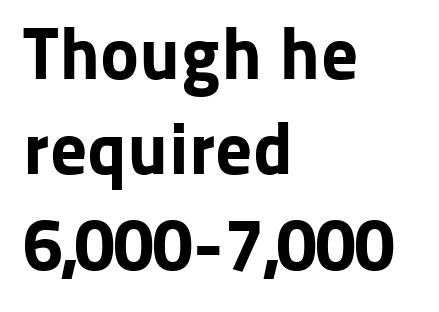
{"serif": "no", "italic": "no", "bold": "yes", "weight": "bold", "width": "normal", "stroke_contrast": "low", "x_height": "medium", "monospaced": "no", "underline": "no", "align": "left", "line_spacing": "normal", "line_spacing_ratio": 1.29, "letter_spacing": "normal", "letter_spacing_em": 0.0, "glyph_px": 74}
